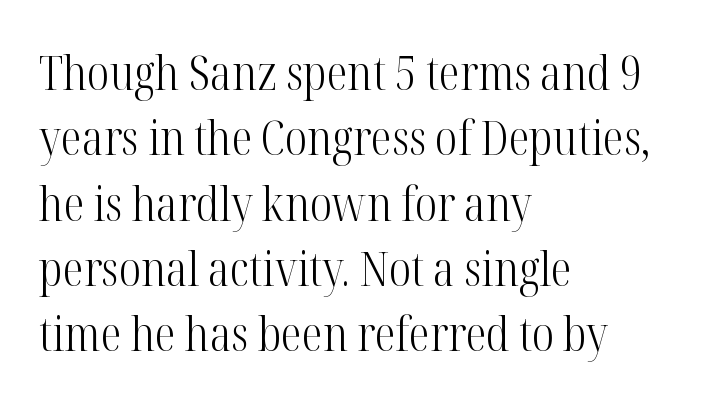
Q: Is the text bold? A: No.
Q: Is the text italic (slanted)? A: No, it is upright.
Q: Is the typeface a serif or a sans-serif typeface? A: Serif.
Q: Is the text underlined? A: No.
Q: How is the paragraph aligned? A: Left-aligned.
Q: Is the spacing between letters normal or unusually wide? A: Normal.
Q: Is the spacing between lines tight, normal or loose? A: Normal.
Q: Width (condensed, normal, or wide)? A: Condensed.
Q: Stroke contrast? A: High.
Q: x-height? A: Medium.
Q: Monospaced? A: No.
